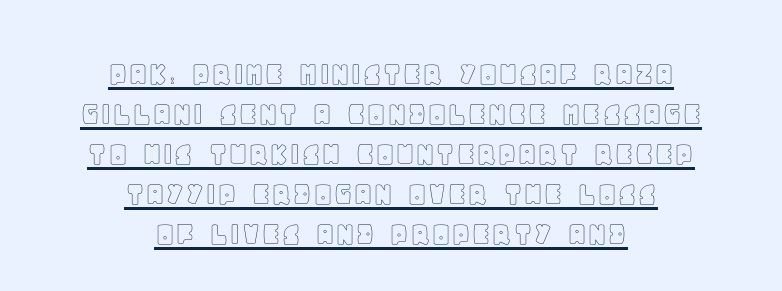
{"italic": "no", "width": "normal", "x_height": "large", "monospaced": "no", "underline": "yes", "align": "center", "line_spacing": "tight", "line_spacing_ratio": 1.14, "letter_spacing": "normal", "letter_spacing_em": 0.0, "glyph_px": 35}
